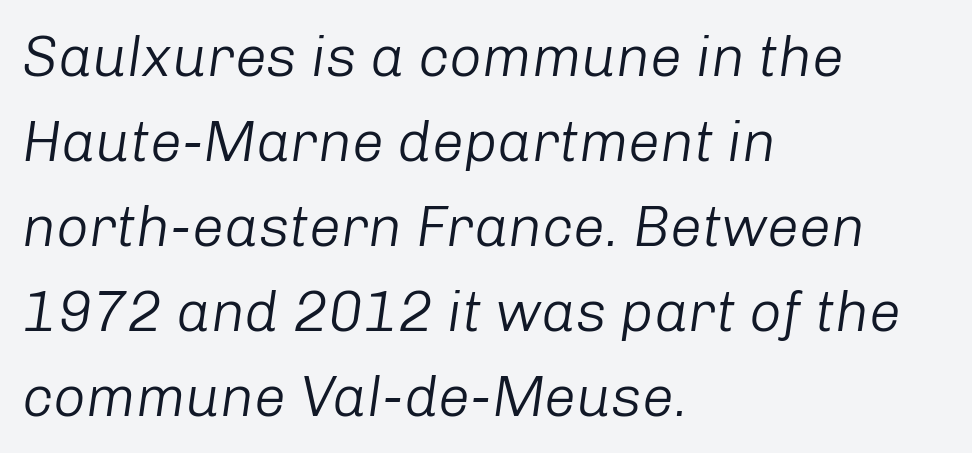
The image shows 57 px light type, italic (leaning right); set left-aligned, normal line spacing (1.49x), normal letter spacing, not underlined; low stroke contrast and a medium x-height.
